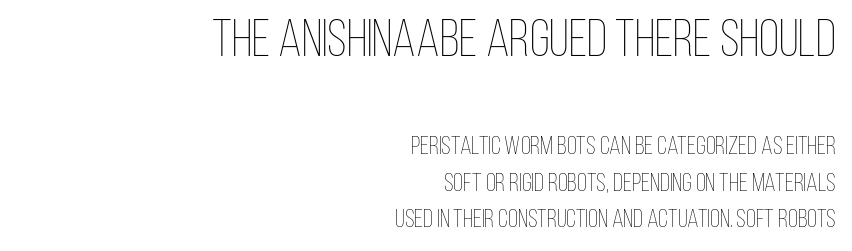
Q: Is the text bold? A: No.
Q: Is the text italic (slanted)? A: No, it is upright.
Q: Is the text underlined? A: No.
Q: How is the paragraph aligned? A: Right-aligned.
Q: Is the spacing between letters normal or unusually wide? A: Normal.
Q: Is the spacing between lines tight, normal or loose? A: Normal.
Q: Which block of text is set in a larger size, the first (top) or the second (bottom)? A: The first (top) one.
Q: Width (condensed, normal, or wide)? A: Condensed.
Q: Stroke contrast? A: Low.
Q: x-height? A: Large.
Q: Monospaced? A: No.
